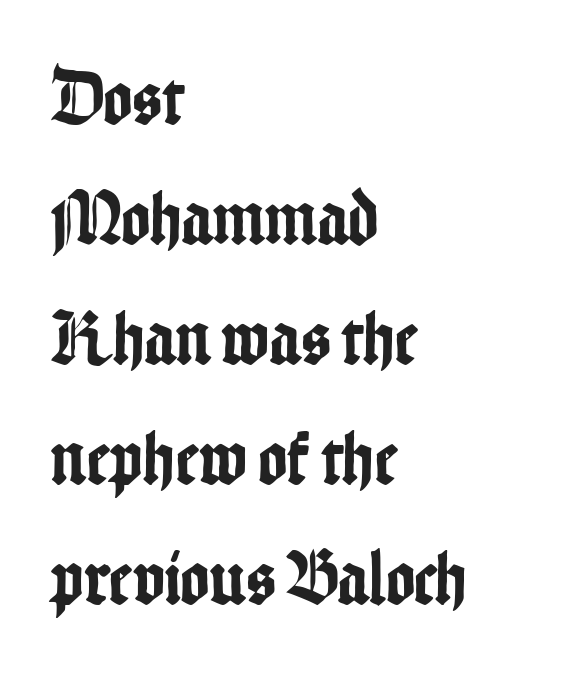
The image shows 78 px condensed sans-serif type, upright; set left-aligned, normal line spacing (1.54x), normal letter spacing, not underlined; low stroke contrast and a medium x-height.
